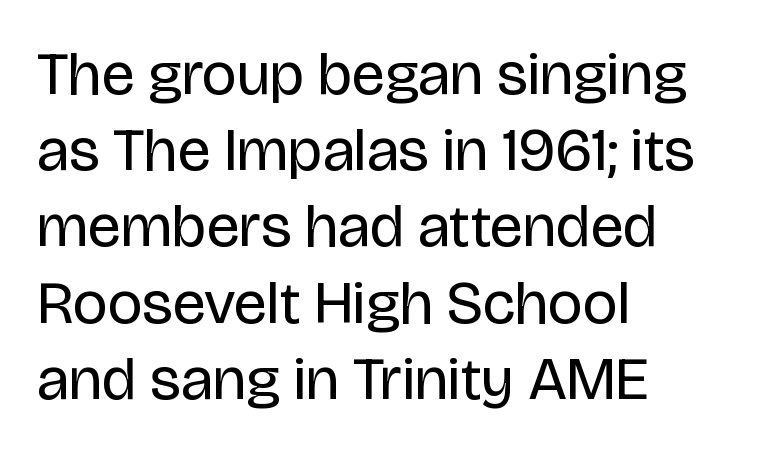
This sample has the flowing, uneven cadence of proportional lettering. The lettering stays uniformly vertical, giving the passage a roman look. These lines are composed in type without serifs. No letter is thick-stroked: the sample isn't bold. Default kerning and tracking; the words read as compact shapes. The setting favours the left margin, as ordinary paragraphs usually do.
